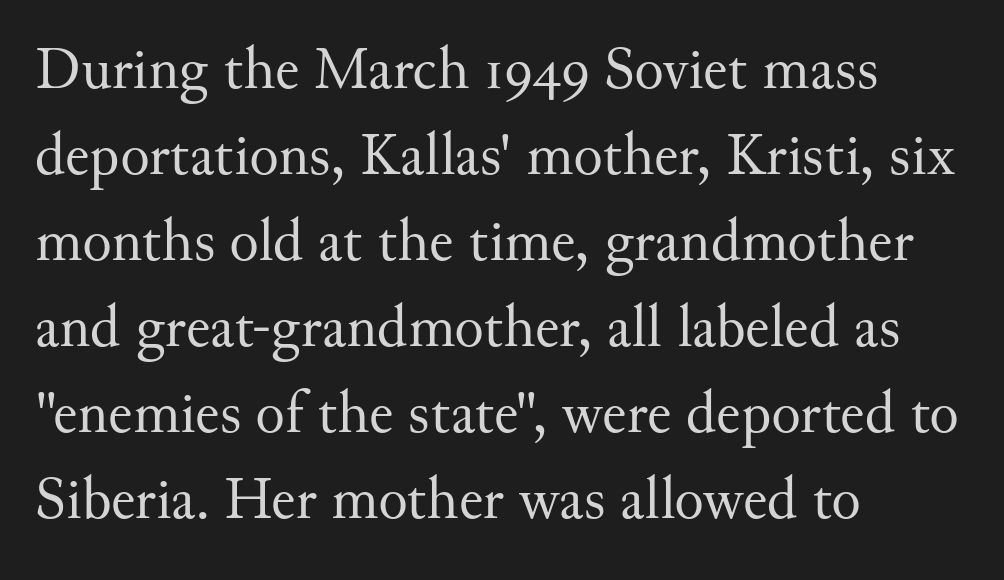
{"serif": "yes", "italic": "no", "bold": "no", "weight": "regular", "width": "normal", "stroke_contrast": "medium", "x_height": "small", "monospaced": "no", "underline": "no", "align": "left", "line_spacing": "normal", "line_spacing_ratio": 1.41, "letter_spacing": "normal", "letter_spacing_em": 0.0, "glyph_px": 61}
